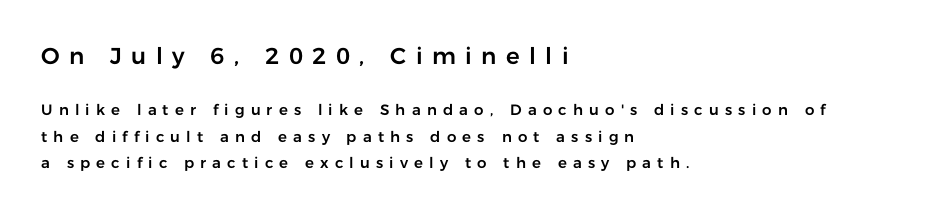
{"italic": "no", "underline": "no", "align": "left", "line_spacing_ratio": 1.77, "letter_spacing": "wide", "letter_spacing_em": 0.41, "larger_block": "first", "size_ratio": 1.53, "glyph_px": 23}
